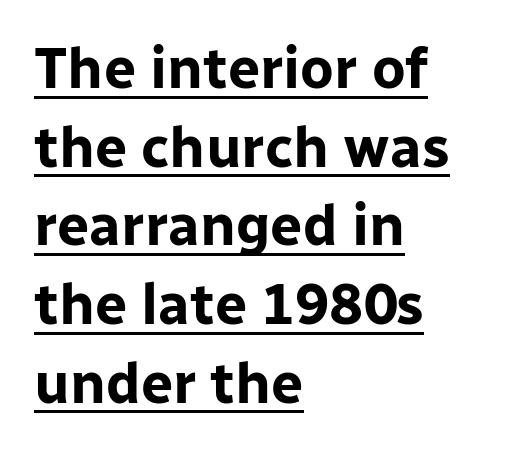
Q: Is the text bold? A: Yes.
Q: Is the text italic (slanted)? A: No, it is upright.
Q: Is the typeface a serif or a sans-serif typeface? A: Sans-serif.
Q: Is the text underlined? A: Yes.
Q: How is the paragraph aligned? A: Left-aligned.
Q: Is the spacing between letters normal or unusually wide? A: Normal.
Q: Is the spacing between lines tight, normal or loose? A: Normal.
Q: Width (condensed, normal, or wide)? A: Normal.
Q: Stroke contrast? A: Low.
Q: x-height? A: Medium.
Q: Monospaced? A: No.
